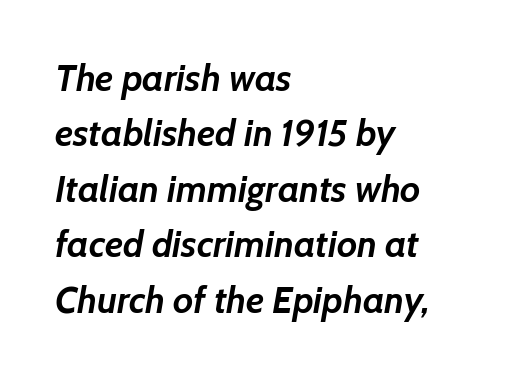
{"italic": "yes", "lean": "right", "slant_degrees": 7, "bold": "yes", "weight": "semibold", "width": "normal", "stroke_contrast": "low", "x_height": "medium", "monospaced": "no", "underline": "no", "align": "left", "line_spacing": "normal", "line_spacing_ratio": 1.5, "letter_spacing": "normal", "letter_spacing_em": 0.0, "glyph_px": 37}
